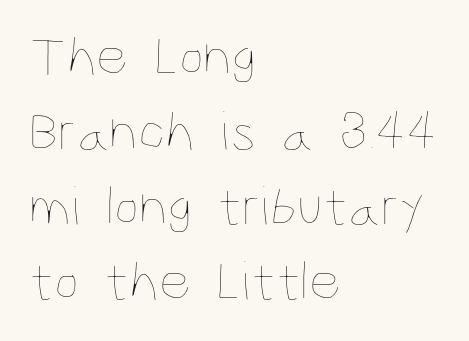
Q: Is the text bold? A: No.
Q: Is the text italic (slanted)? A: No, it is upright.
Q: Is the text underlined? A: No.
Q: How is the paragraph aligned? A: Left-aligned.
Q: Is the spacing between letters normal or unusually wide? A: Normal.
Q: Is the spacing between lines tight, normal or loose? A: Normal.
Q: Width (condensed, normal, or wide)? A: Condensed.
Q: Stroke contrast? A: Low.
Q: x-height? A: Large.
Q: Monospaced? A: No.
